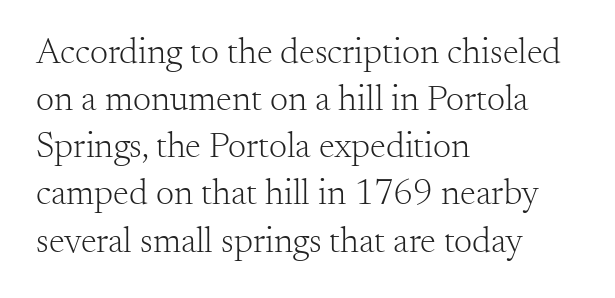
These lines stack with their left ends in a neat column. Italic? Not at all — the glyphs are vertical. In terms of letterform style, serifs are clearly present. The font is comparable to plain body text, perhaps lighter.
